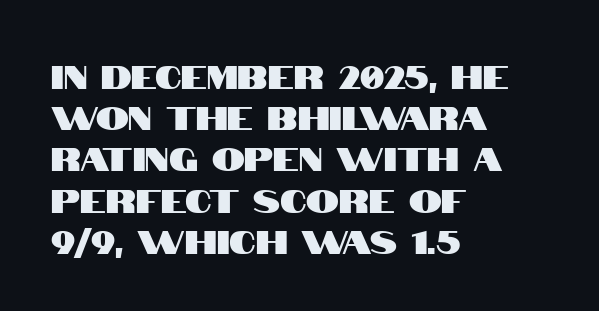
{"serif": "no", "italic": "no", "width": "condensed", "stroke_contrast": "high", "x_height": "large", "monospaced": "no", "underline": "no", "align": "left", "line_spacing": "normal", "line_spacing_ratio": 1.25, "letter_spacing": "normal", "letter_spacing_em": 0.0, "glyph_px": 33}
